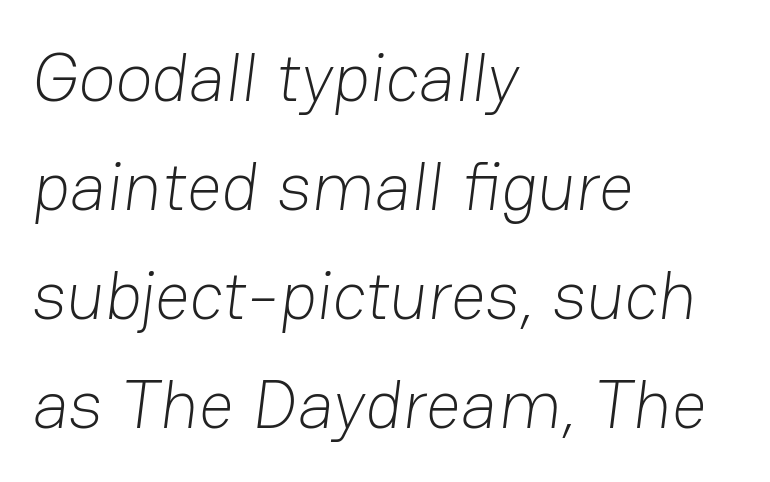
Descender tails drop into unmarked territory. Heaviness? Minimal to ordinary, like unemphasized prose. The letters carry no serifs — their stems end cleanly without finishing strokes. The type is set solid horizontally, with unmodified tracking. Note the varied advance widths — an 'i' is clearly narrower than an 'm'.
